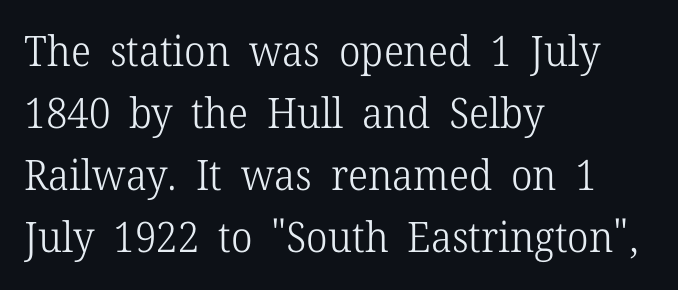
Q: Is the text bold? A: No.
Q: Is the text italic (slanted)? A: No, it is upright.
Q: Is the typeface a serif or a sans-serif typeface? A: Serif.
Q: Is the text underlined? A: No.
Q: How is the paragraph aligned? A: Left-aligned.
Q: Is the spacing between letters normal or unusually wide? A: Normal.
Q: Is the spacing between lines tight, normal or loose? A: Normal.
Q: Width (condensed, normal, or wide)? A: Normal.
Q: Stroke contrast? A: Low.
Q: x-height? A: Medium.
Q: Monospaced? A: No.
